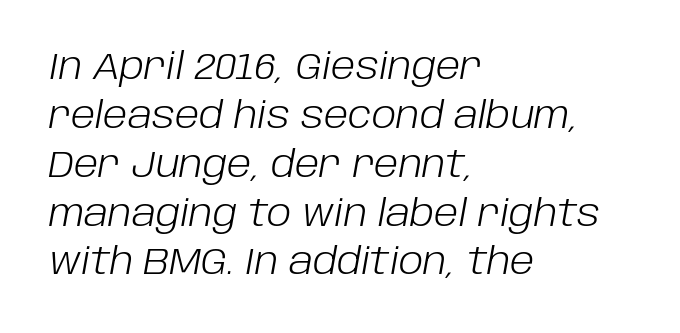
The image shows 37 px light type, italic (leaning right); set left-aligned, normal line spacing (1.32x), normal letter spacing, not underlined; low stroke contrast and a large x-height.
